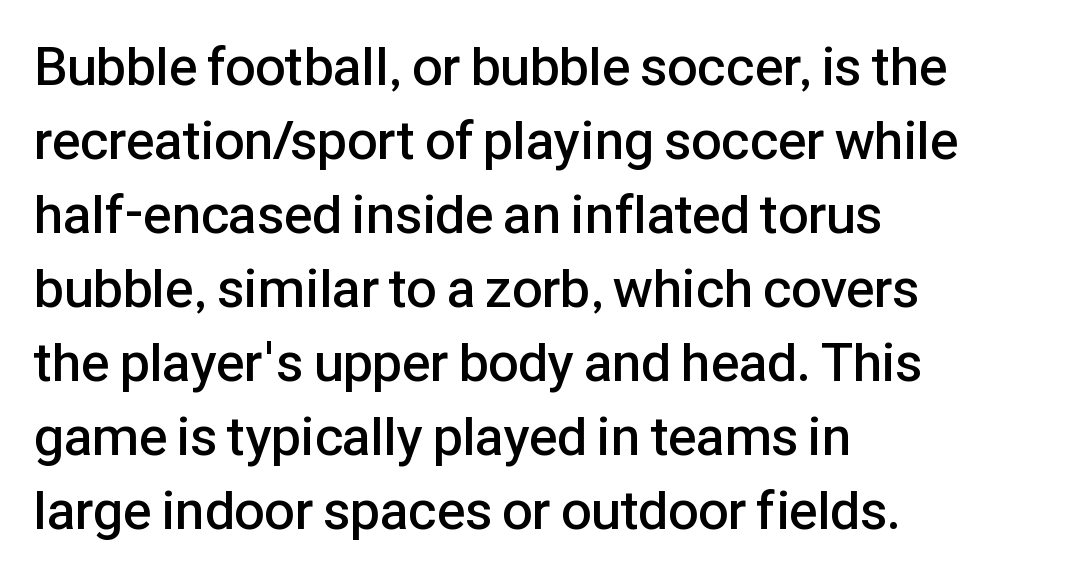
Q: Is the text bold? A: Semi-bold.
Q: Is the text italic (slanted)? A: No, it is upright.
Q: Is the typeface a serif or a sans-serif typeface? A: Sans-serif.
Q: Is the text underlined? A: No.
Q: How is the paragraph aligned? A: Left-aligned.
Q: Is the spacing between letters normal or unusually wide? A: Normal.
Q: Is the spacing between lines tight, normal or loose? A: Normal.
Q: Width (condensed, normal, or wide)? A: Normal.
Q: Stroke contrast? A: Low.
Q: x-height? A: Medium.
Q: Monospaced? A: No.
